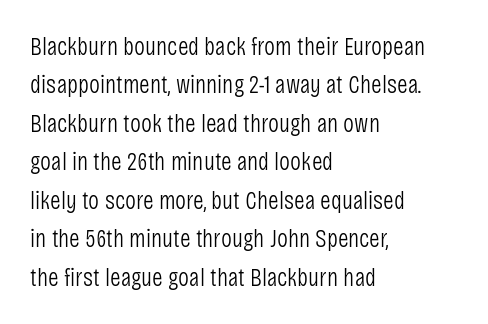
Q: Is the text bold? A: No.
Q: Is the text italic (slanted)? A: No, it is upright.
Q: Is the text underlined? A: No.
Q: How is the paragraph aligned? A: Left-aligned.
Q: Is the spacing between letters normal or unusually wide? A: Normal.
Q: Is the spacing between lines tight, normal or loose? A: Normal.
